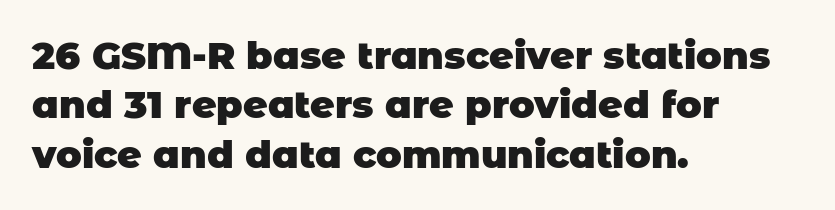
{"serif": "no", "bold": "yes", "weight": "heavy", "width": "normal", "stroke_contrast": "low", "x_height": "large", "monospaced": "no", "underline": "no", "align": "left", "line_spacing": "normal", "line_spacing_ratio": 1.3, "letter_spacing": "normal", "letter_spacing_em": 0.0, "glyph_px": 38}
